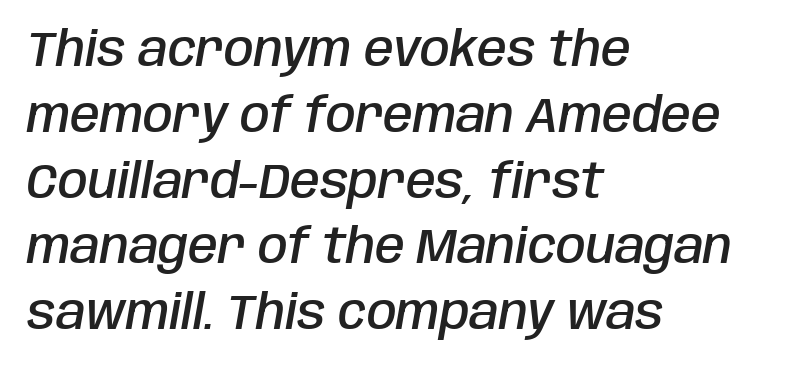
The paragraph shown leans on its left margin. These lines keep a tight, regular rhythm from letter to letter. Rule under the text: the space is simply empty. Vertical spacing — default. Designer's note — italics engaged.
